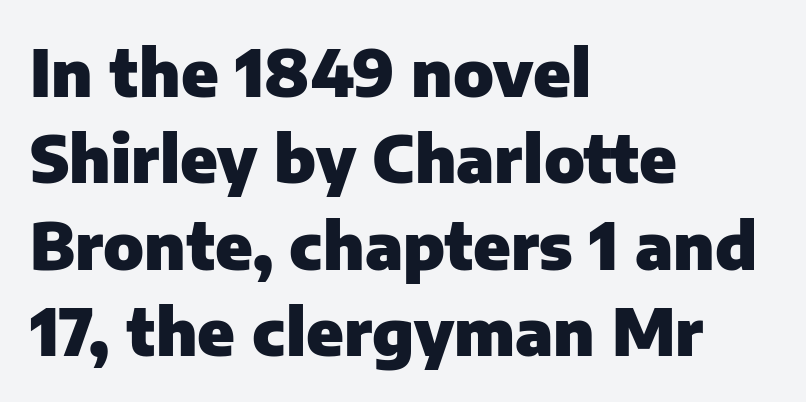
Q: Is the text bold? A: Yes.
Q: Is the text italic (slanted)? A: No, it is upright.
Q: Is the typeface a serif or a sans-serif typeface? A: Sans-serif.
Q: Is the text underlined? A: No.
Q: How is the paragraph aligned? A: Left-aligned.
Q: Is the spacing between letters normal or unusually wide? A: Normal.
Q: Is the spacing between lines tight, normal or loose? A: Normal.
Q: Width (condensed, normal, or wide)? A: Normal.
Q: Stroke contrast? A: Low.
Q: x-height? A: Medium.
Q: Monospaced? A: No.
